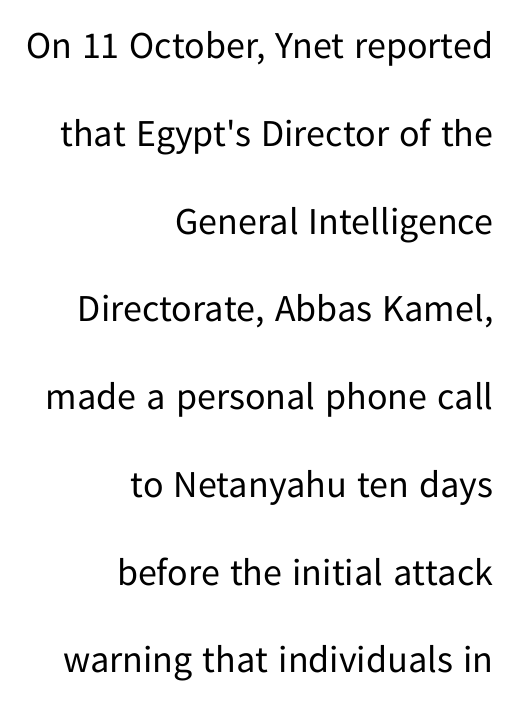
Examine the stroke ends and you'll find no serifs. Does the lettering tilt? It doesn't — this is upright. Unbolded letterforms with no extra heft. Observe the ordinary spacing: letters are neighbours, not strangers. The glyphs are unaccompanied by any horizontal stroke below them.
